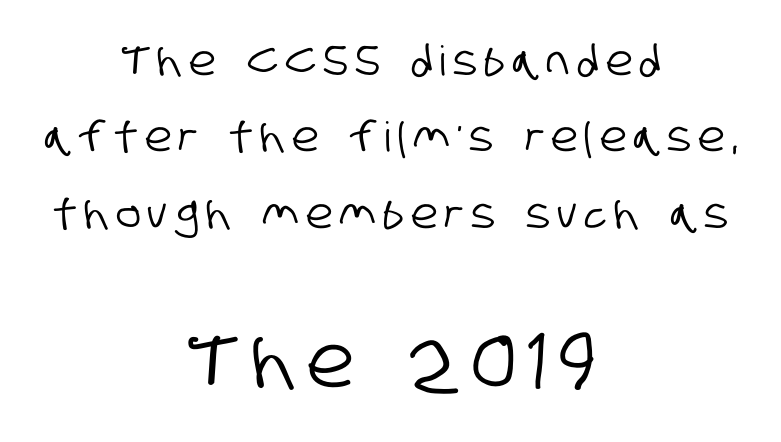
Q: Is the typeface a serif or a sans-serif typeface? A: Sans-serif.
Q: Is the text underlined? A: No.
Q: How is the paragraph aligned? A: Centered.
Q: Which block of text is set in a larger size, the first (top) or the second (bottom)? A: The second (bottom) one.
Q: Width (condensed, normal, or wide)? A: Condensed.
Q: Stroke contrast? A: Low.
Q: x-height? A: Large.
Q: Monospaced? A: No.
